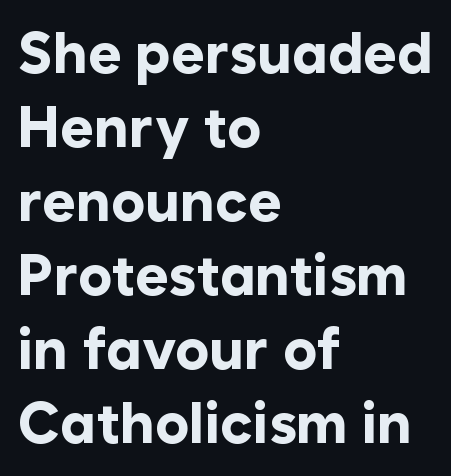
The image shows 57 px bold sans-serif type, upright; set left-aligned, normal line spacing (1.3x), normal letter spacing, not underlined; low stroke contrast and a medium x-height.
